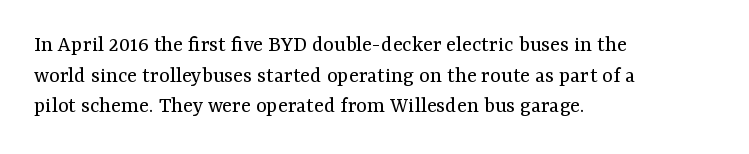
Q: Is the text bold? A: No.
Q: Is the text italic (slanted)? A: No, it is upright.
Q: Is the text underlined? A: No.
Q: How is the paragraph aligned? A: Left-aligned.
Q: Is the spacing between letters normal or unusually wide? A: Normal.
Q: Is the spacing between lines tight, normal or loose? A: Normal.
